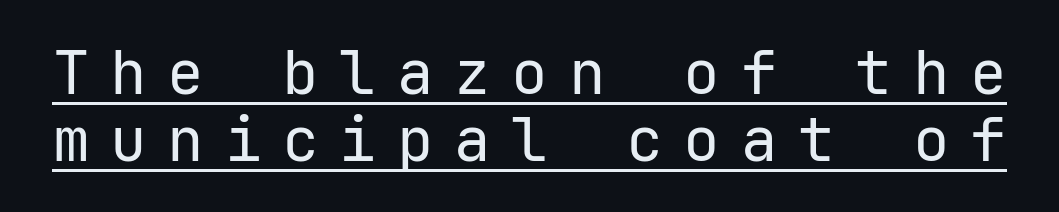
Q: Is the text bold? A: No.
Q: Is the text italic (slanted)? A: No, it is upright.
Q: Is the typeface a serif or a sans-serif typeface? A: Sans-serif.
Q: Is the text underlined? A: Yes.
Q: Is the spacing between letters normal or unusually wide? A: Unusually wide.
Q: Is the spacing between lines tight, normal or loose? A: Tight.
Q: Width (condensed, normal, or wide)? A: Normal.
Q: Stroke contrast? A: Low.
Q: x-height? A: Medium.
